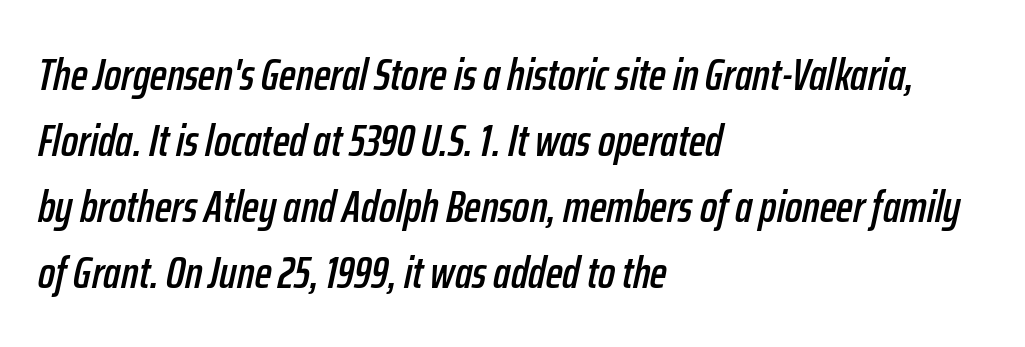
The image shows 45 px condensed type, italic (leaning right); set left-aligned, normal line spacing (1.47x), normal letter spacing, not underlined; low stroke contrast and a medium x-height.
